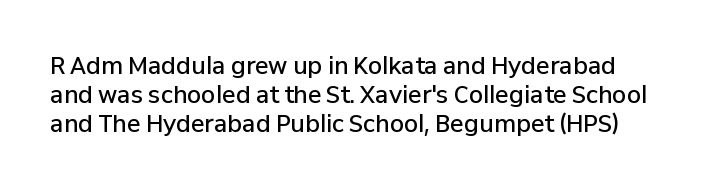
The image shows 23 px text type, upright; set normal line spacing (1.26x), normal letter spacing, not underlined.
